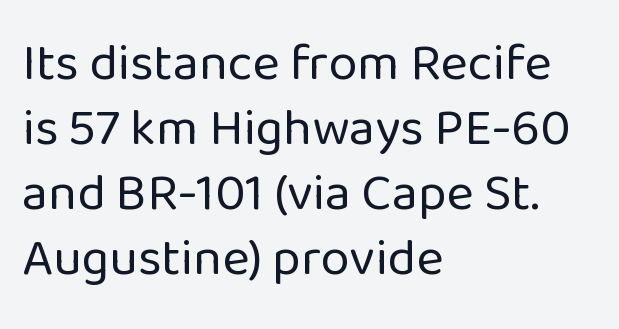
Q: Is the text bold? A: No.
Q: Is the text italic (slanted)? A: No, it is upright.
Q: Is the typeface a serif or a sans-serif typeface? A: Sans-serif.
Q: Is the text underlined? A: No.
Q: How is the paragraph aligned? A: Left-aligned.
Q: Is the spacing between letters normal or unusually wide? A: Normal.
Q: Is the spacing between lines tight, normal or loose? A: Normal.
Q: Width (condensed, normal, or wide)? A: Normal.
Q: Stroke contrast? A: Low.
Q: x-height? A: Medium.
Q: Monospaced? A: No.
